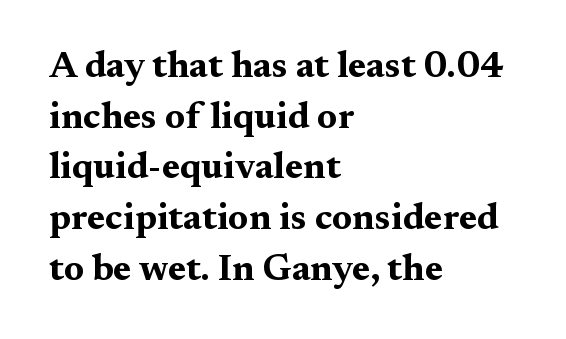
{"serif": "yes", "italic": "no", "bold": "yes", "weight": "bold", "width": "wide", "stroke_contrast": "medium", "x_height": "medium", "monospaced": "no", "underline": "no", "align": "left", "line_spacing": "normal", "line_spacing_ratio": 1.37, "letter_spacing": "normal", "letter_spacing_em": 0.0, "glyph_px": 37}
